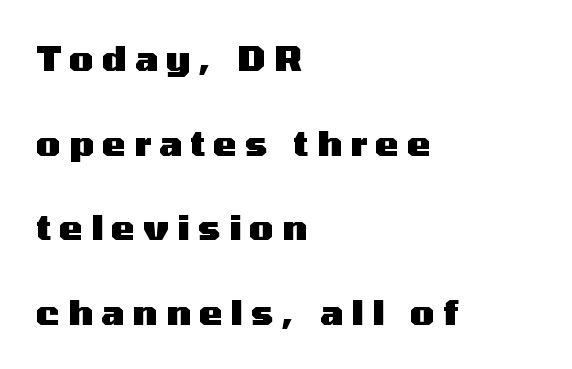
Q: Is the text bold? A: Yes.
Q: Is the text italic (slanted)? A: No, it is upright.
Q: Is the typeface a serif or a sans-serif typeface? A: Sans-serif.
Q: Is the text underlined? A: No.
Q: How is the paragraph aligned? A: Left-aligned.
Q: Is the spacing between letters normal or unusually wide? A: Unusually wide.
Q: Is the spacing between lines tight, normal or loose? A: Loose.
Q: Width (condensed, normal, or wide)? A: Wide.
Q: Stroke contrast? A: Medium.
Q: x-height? A: Medium.
Q: Monospaced? A: No.
